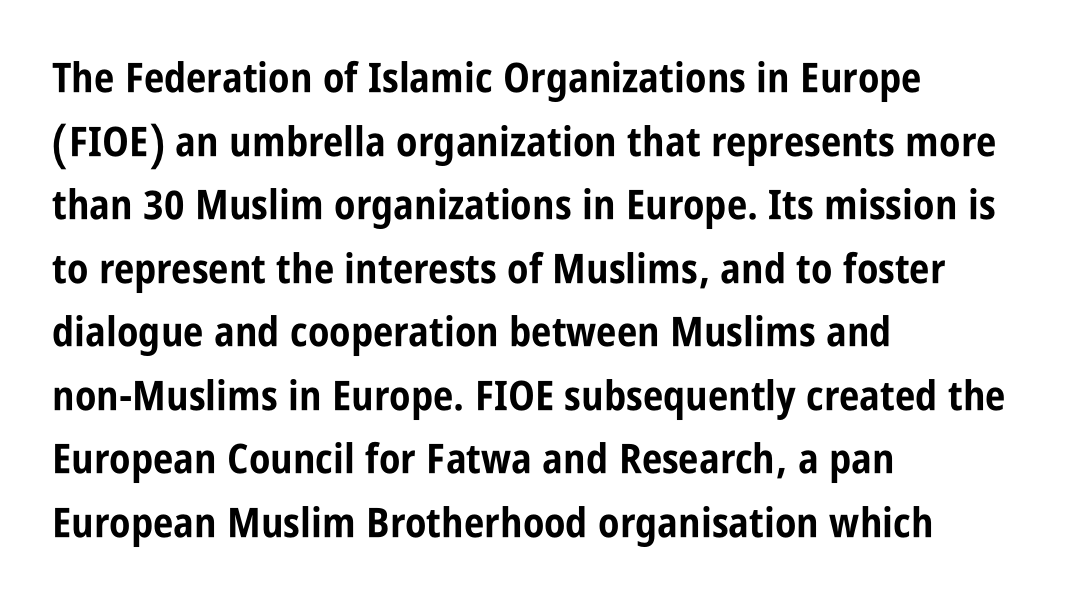
{"serif": "no", "italic": "no", "bold": "yes", "weight": "bold", "width": "condensed", "stroke_contrast": "low", "x_height": "large", "monospaced": "no", "underline": "no", "align": "left", "line_spacing": "normal", "line_spacing_ratio": 1.55, "letter_spacing": "normal", "letter_spacing_em": 0.0, "glyph_px": 41}
